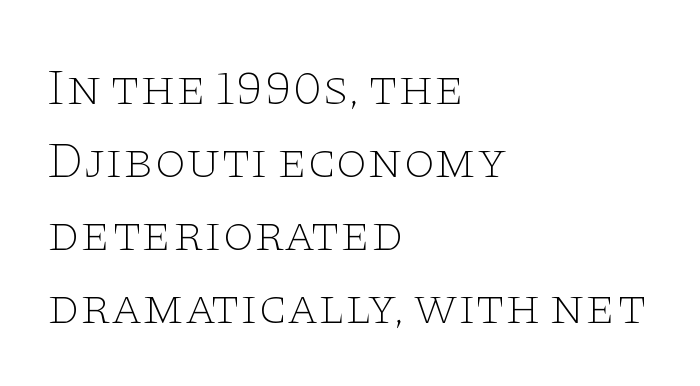
The image shows 51 px thin, wide serif type, upright; set left-aligned, normal line spacing (1.43x), normal letter spacing, not underlined; low stroke contrast and a large x-height.
